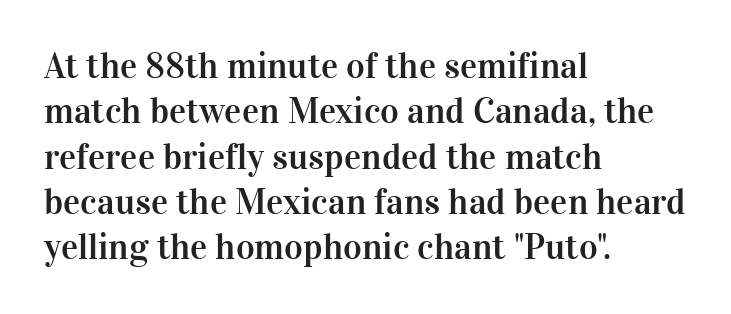
The glyphs are unaccompanied by any horizontal stroke below them. Upright lettering throughout. Varying glyph widths throughout — classic text-font behaviour. Inter-character spacing is left at the font's built-in metrics. Layout note: lines flush left.
